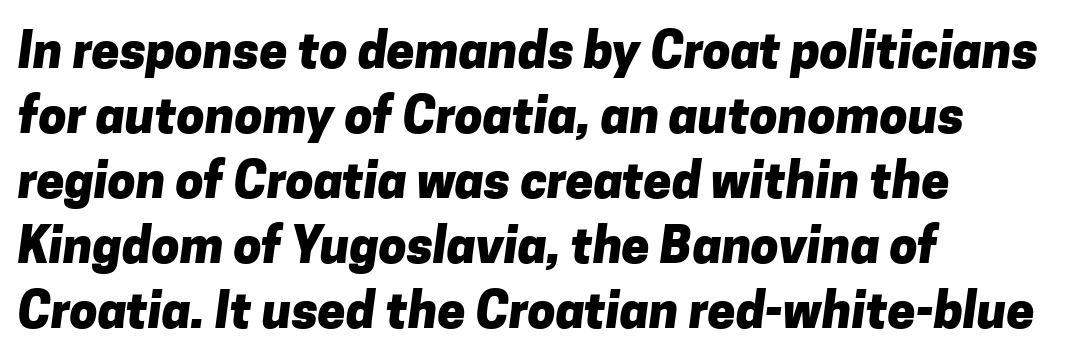
Q: Is the text bold? A: Yes.
Q: Is the typeface a serif or a sans-serif typeface? A: Sans-serif.
Q: Is the text underlined? A: No.
Q: How is the paragraph aligned? A: Left-aligned.
Q: Is the spacing between letters normal or unusually wide? A: Normal.
Q: Is the spacing between lines tight, normal or loose? A: Normal.
Q: Width (condensed, normal, or wide)? A: Normal.
Q: Stroke contrast? A: Low.
Q: x-height? A: Medium.
Q: Monospaced? A: No.
